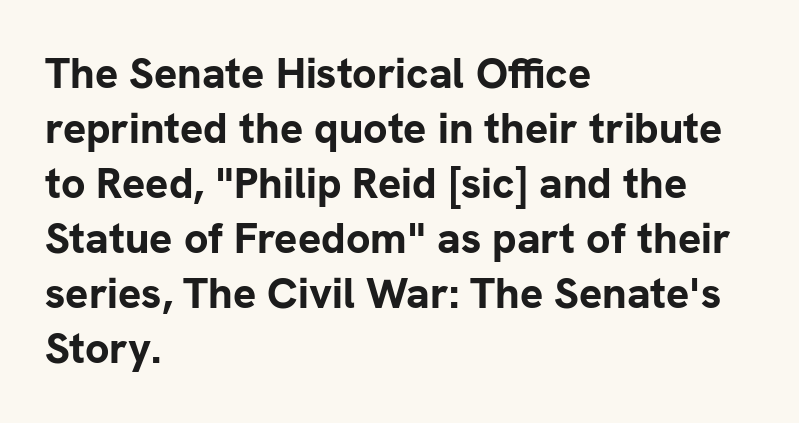
{"serif": "no", "italic": "no", "bold": "yes", "weight": "bold", "width": "normal", "stroke_contrast": "low", "x_height": "medium", "monospaced": "no", "underline": "no", "align": "left", "line_spacing": "normal", "line_spacing_ratio": 1.28, "letter_spacing": "normal", "letter_spacing_em": 0.0, "glyph_px": 43}
